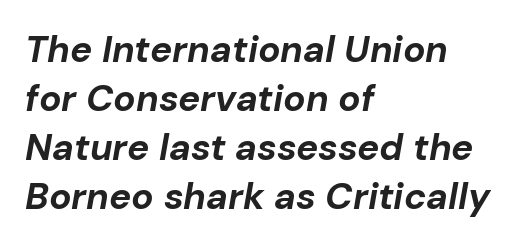
The baseline area is clear. If you drew a ruler down the left edge, every line would touch it. Glyph-to-glyph distance matches everyday printed text. Rows of type keep a routine distance in the vertical direction.
